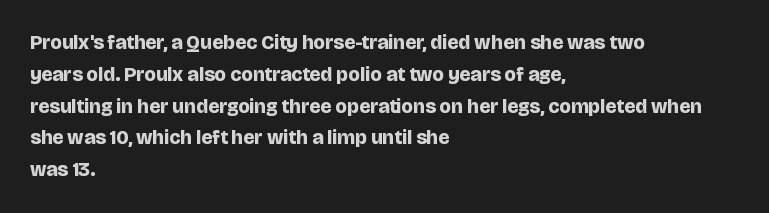
The image shows 20 px bold type, upright; set left-aligned, normal line spacing (1.59x), normal letter spacing, not underlined.
